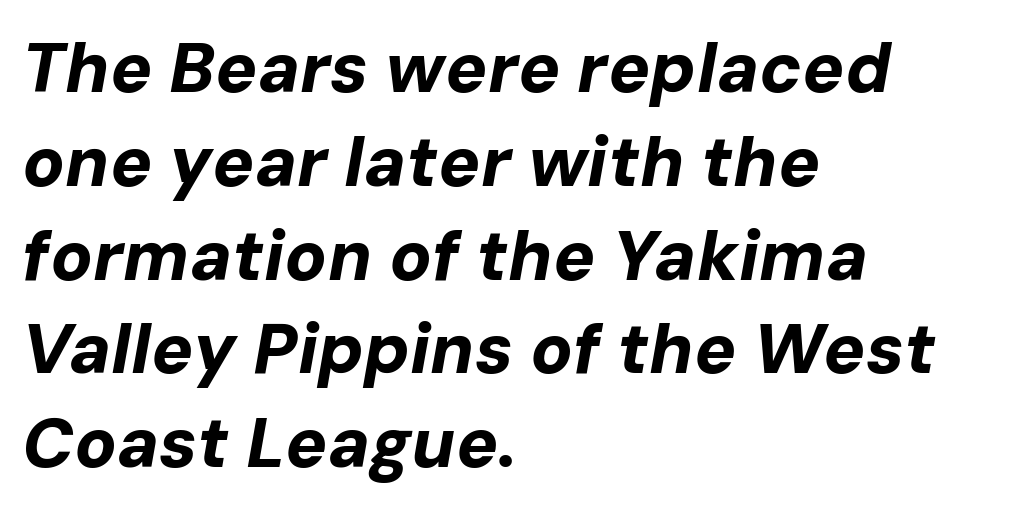
The image shows 70 px bold type, italic (leaning right); set left-aligned, normal line spacing (1.34x), normal letter spacing, not underlined; low stroke contrast and a medium x-height.
